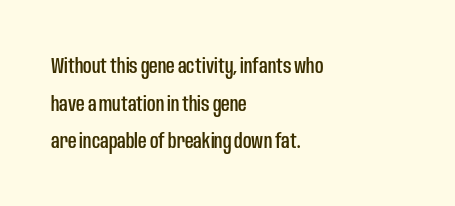
{"italic": "no", "underline": "no", "align": "left", "line_spacing_ratio": 1.79, "letter_spacing": "normal", "letter_spacing_em": 0.0, "glyph_px": 21}
